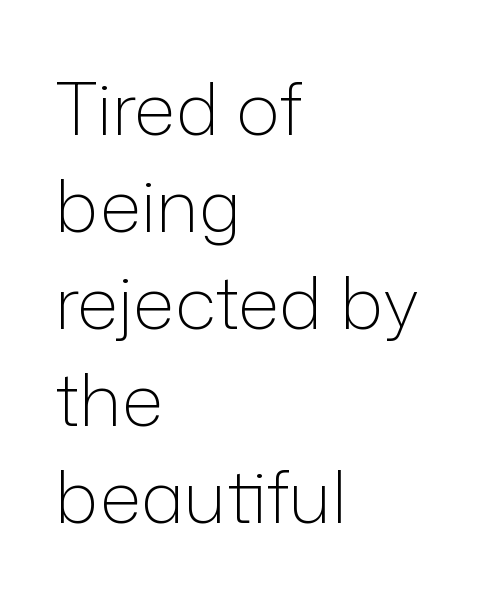
The image shows 73 px light sans-serif type, upright; set left-aligned, normal line spacing (1.33x), normal letter spacing, not underlined; low stroke contrast and a medium x-height.
